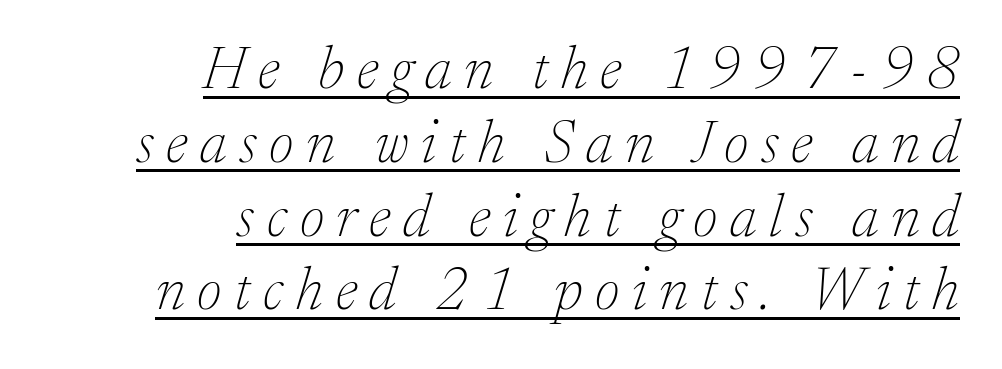
{"serif": "yes", "italic": "yes", "lean": "right", "slant_degrees": 17, "bold": "no", "weight": "thin", "width": "normal", "stroke_contrast": "low", "x_height": "medium", "monospaced": "no", "underline": "yes", "align": "right", "line_spacing_ratio": 1.23, "letter_spacing": "wide", "letter_spacing_em": 0.21, "glyph_px": 60}
